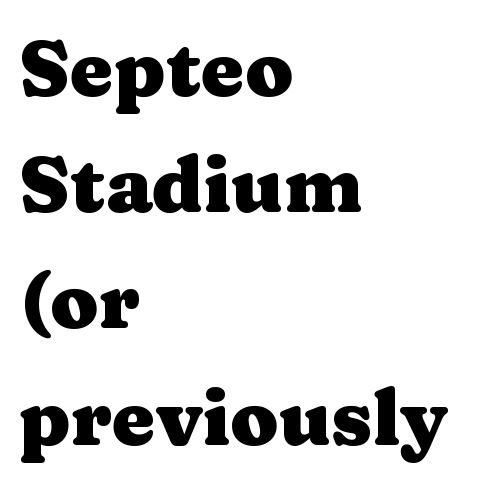
If you drew a ruler down the left edge, every line would touch it. Chunky letters — that's bold for sure. No word sits above an underline. Ascenders rise straight up at ninety degrees.
